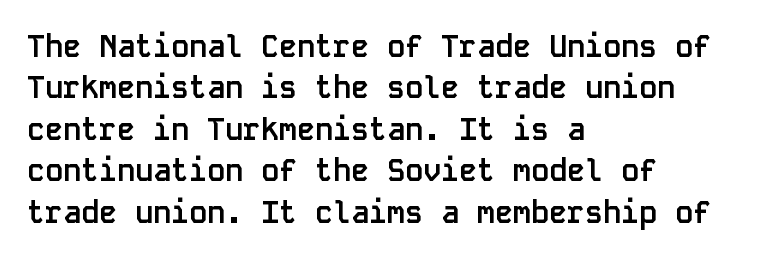
Q: Is the text bold? A: Yes.
Q: Is the text italic (slanted)? A: No, it is upright.
Q: Is the typeface a serif or a sans-serif typeface? A: Sans-serif.
Q: Is the text underlined? A: No.
Q: How is the paragraph aligned? A: Left-aligned.
Q: Is the spacing between letters normal or unusually wide? A: Normal.
Q: Is the spacing between lines tight, normal or loose? A: Normal.
Q: Width (condensed, normal, or wide)? A: Normal.
Q: Stroke contrast? A: Low.
Q: x-height? A: Large.
Q: Monospaced? A: Yes.
